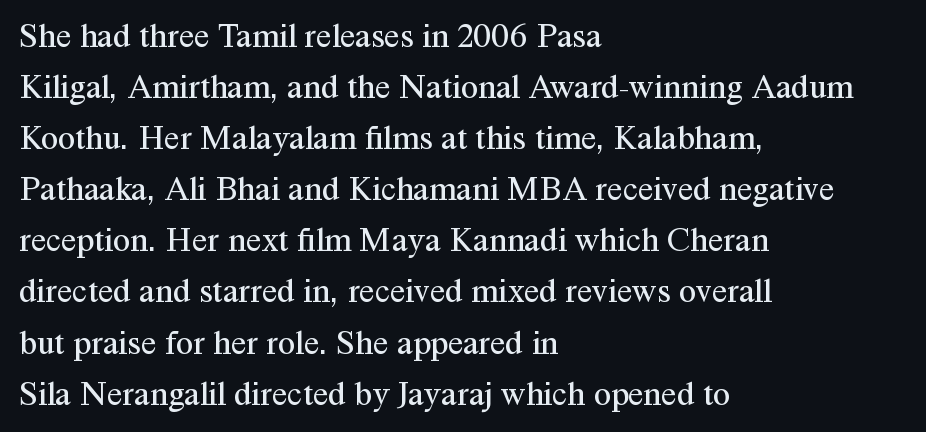
The image shows 35 px regular-weight serif type, upright; set left-aligned, normal line spacing (1.46x), normal letter spacing, not underlined; medium stroke contrast and a medium x-height.
